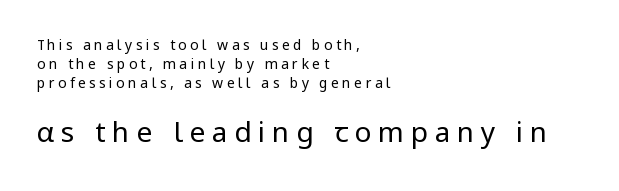
The image shows 28 px regular-weight sans-serif type, upright; set left-aligned, normal line spacing (1.34x), unusually wide letter spacing (+0.24 em), not underlined; the second (bottom) block is 2.0x larger; low stroke contrast and a medium x-height.
